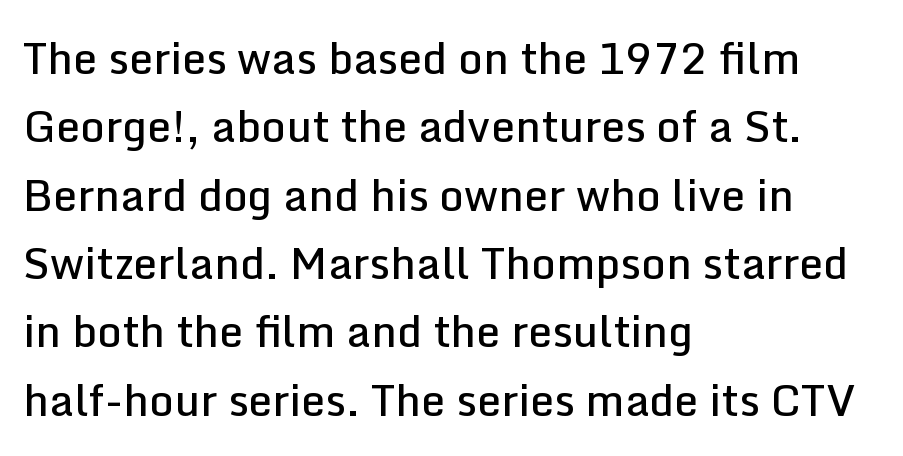
Whoever set this chose a conventional vertical rhythm. Stems and bowls a touch heavier than normal — semibold. The space beneath each line is pristine and unruled. Typographically, this falls in the sans-serif category. This is the regular roman posture of the typeface. How are the letters spaced? Ordinarily, with no added tracking.
